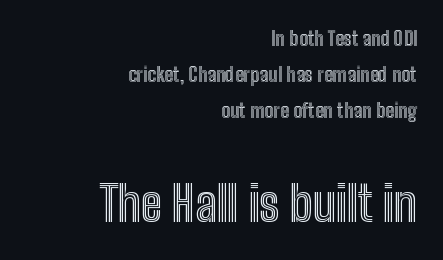
Q: Is the text italic (slanted)? A: No, it is upright.
Q: Is the text underlined? A: No.
Q: How is the paragraph aligned? A: Right-aligned.
Q: Is the spacing between letters normal or unusually wide? A: Normal.
Q: Which block of text is set in a larger size, the first (top) or the second (bottom)? A: The second (bottom) one.
Q: Width (condensed, normal, or wide)? A: Condensed.
Q: x-height? A: Medium.
Q: Monospaced? A: No.
